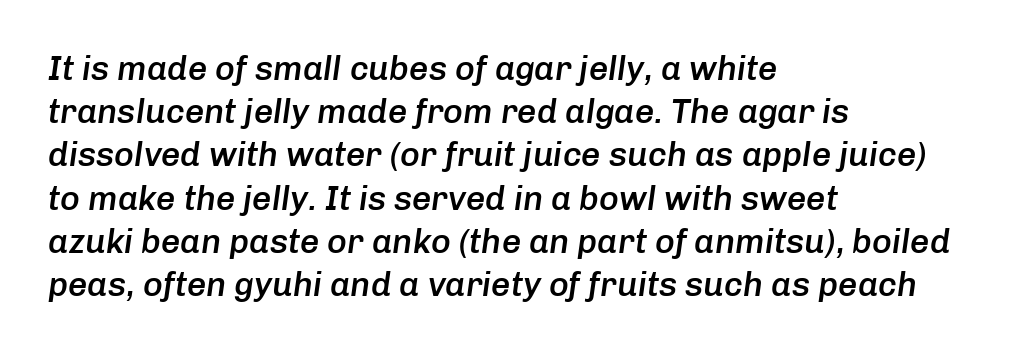
The image shows 34 px semibold type, italic (leaning right); set left-aligned, normal line spacing (1.27x), normal letter spacing, not underlined; low stroke contrast and a medium x-height.
